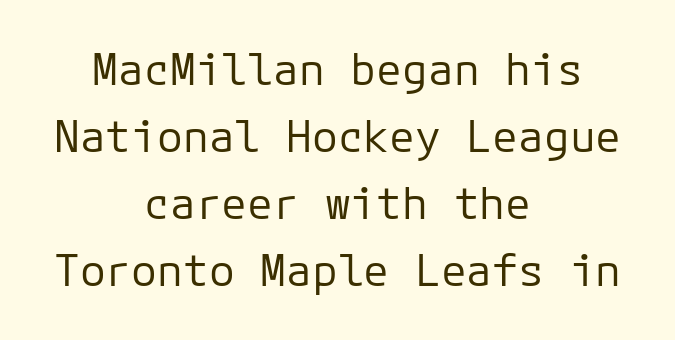
{"serif": "no", "italic": "no", "bold": "no", "weight": "regular", "width": "normal", "stroke_contrast": "low", "x_height": "medium", "underline": "no", "align": "center", "line_spacing": "normal", "line_spacing_ratio": 1.56, "letter_spacing": "normal", "letter_spacing_em": 0.0, "glyph_px": 43}
